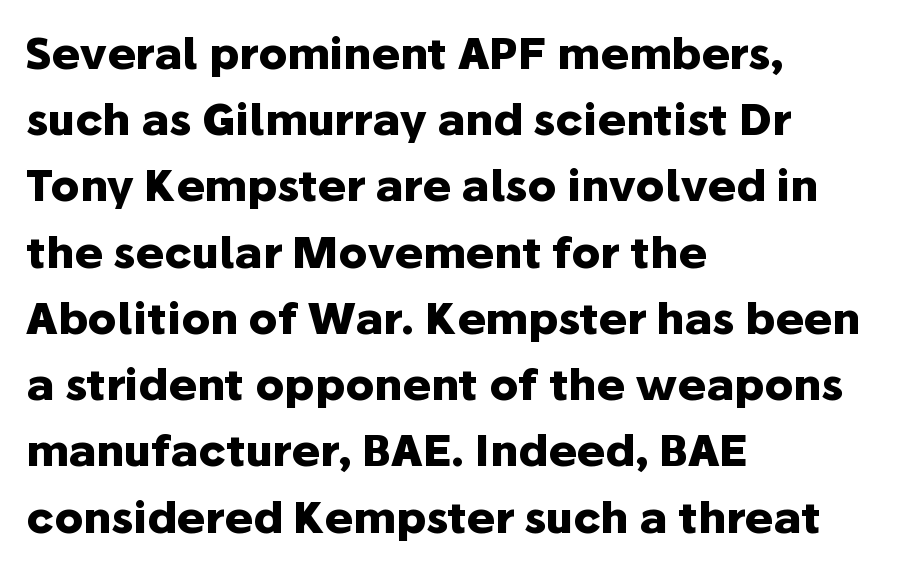
{"serif": "no", "italic": "no", "bold": "yes", "weight": "heavy", "width": "normal", "stroke_contrast": "low", "x_height": "medium", "monospaced": "no", "underline": "no", "align": "left", "line_spacing": "normal", "line_spacing_ratio": 1.54, "letter_spacing": "normal", "letter_spacing_em": 0.0, "glyph_px": 43}
